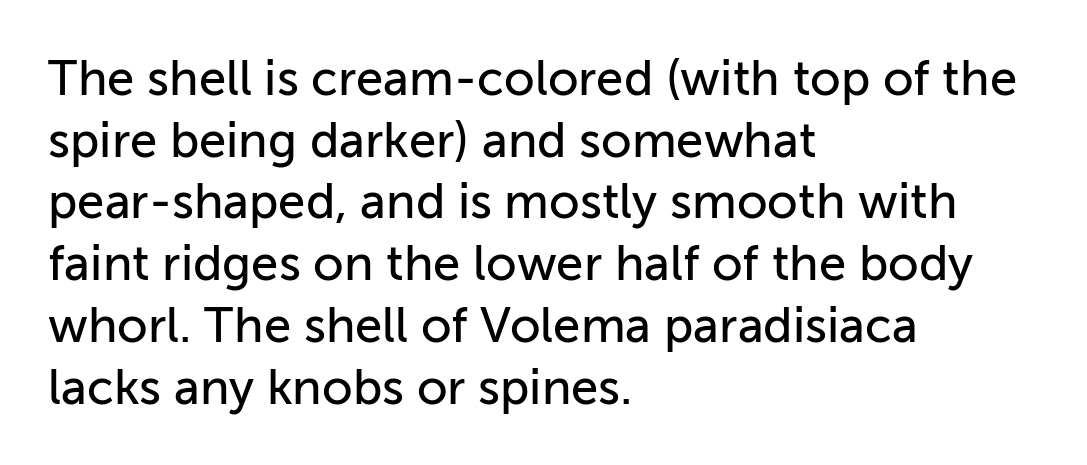
Each word holds together tightly as a unit, with standard inter-letter gaps. Here the designer chose a conventional face with non-uniform glyph widths. Check the space under the baseline: it is left empty. Serifs: no, the terminals of the letterforms are clean. The typesetter chose a ragged-right arrangement here.
